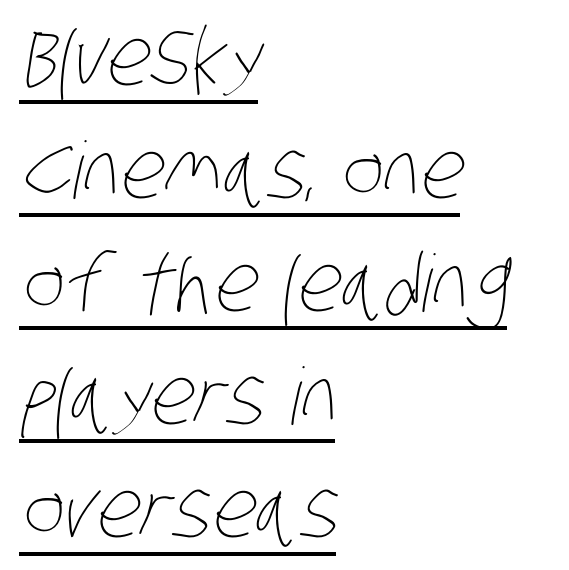
The image shows 79 px thin, condensed type; set left-aligned, normal line spacing (1.43x), normal letter spacing, underlined; low stroke contrast and a large x-height.
